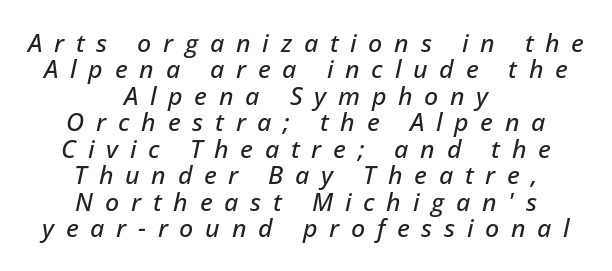
Q: Is the text italic (slanted)? A: Yes, it leans right by about 12 degrees.
Q: Is the text underlined? A: No.
Q: How is the paragraph aligned? A: Centered.
Q: Is the spacing between letters normal or unusually wide? A: Unusually wide.
Q: Is the spacing between lines tight, normal or loose? A: Tight.
